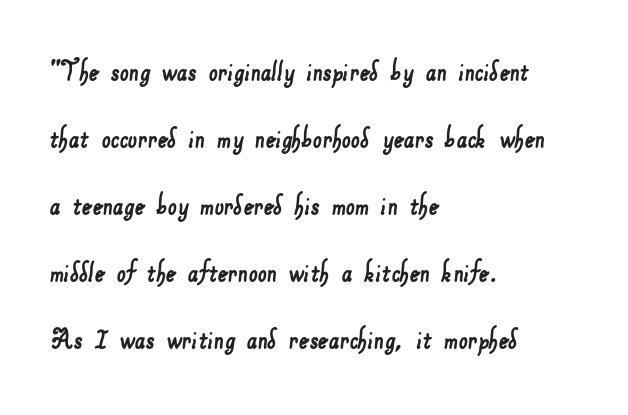
{"serif": "no", "width": "normal", "stroke_contrast": "low", "x_height": "small", "monospaced": "no", "underline": "no", "align": "left", "line_spacing": "loose", "line_spacing_ratio": 2.09, "letter_spacing": "normal", "letter_spacing_em": 0.0, "glyph_px": 32}
